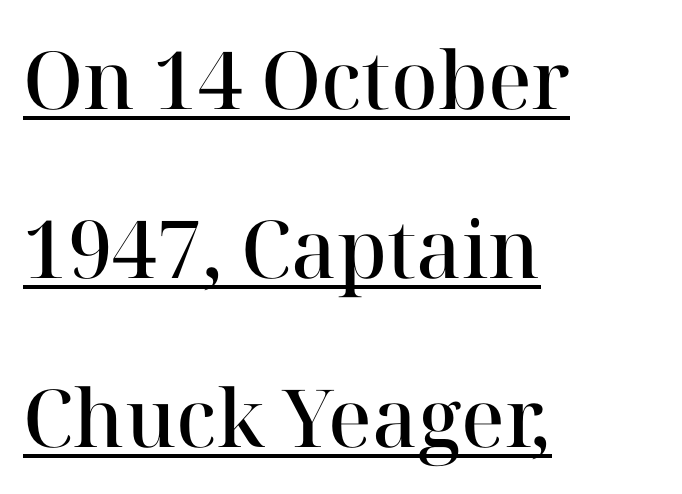
Each line starts at the same left margin while the right side varies. Does a line run under the words? Yes, clearly. Note the varied advance widths — an 'i' is clearly narrower than an 'm'. These lines were composed using upright roman letters. Reading down the column, the eye jumps a long way to each next line.
